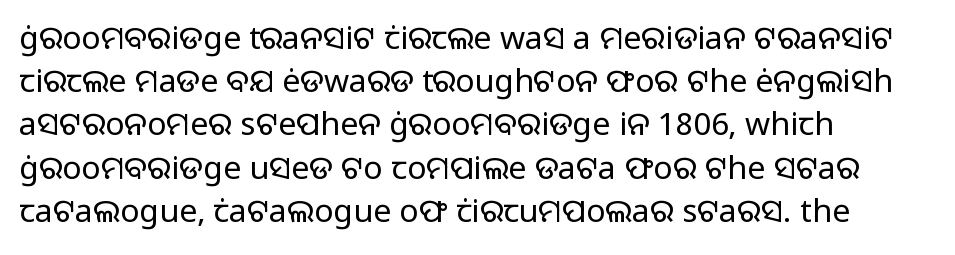
The image shows 32 px regular-weight sans-serif type, upright; set left-aligned, normal line spacing (1.35x), normal letter spacing, not underlined; low stroke contrast and a medium x-height.
